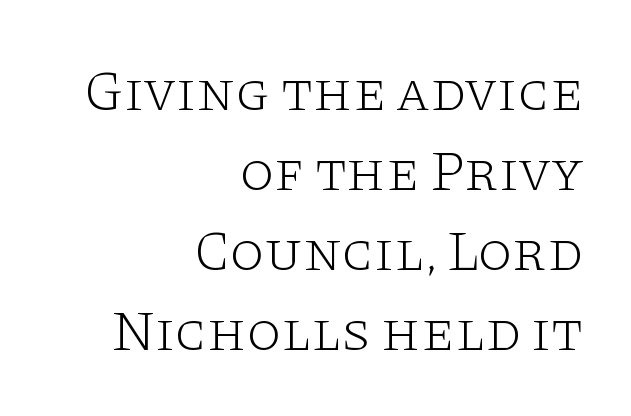
The image shows 56 px light, wide serif type, upright; set right-aligned, normal line spacing (1.43x), normal letter spacing, not underlined; low stroke contrast and a large x-height.
